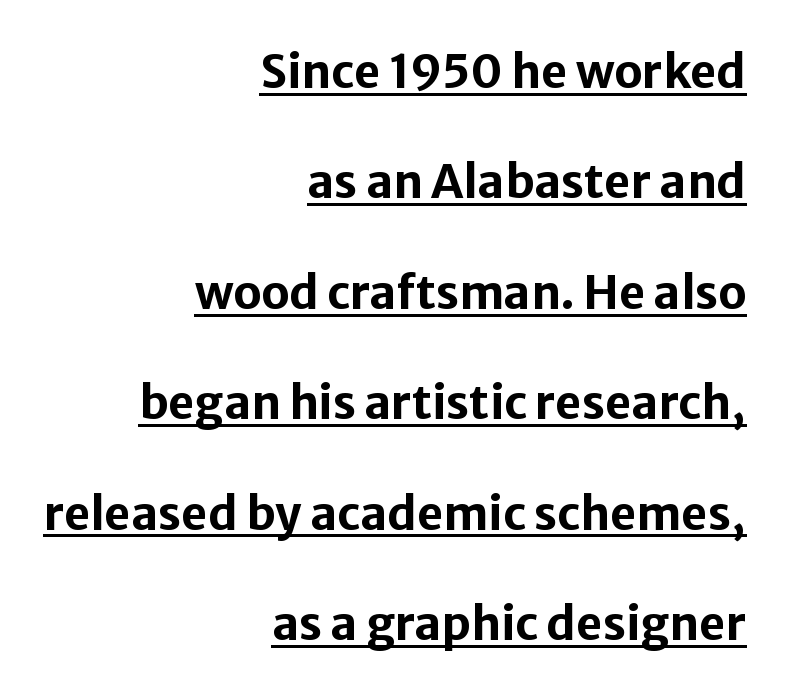
Q: Is the text bold? A: Yes.
Q: Is the text italic (slanted)? A: No, it is upright.
Q: Is the typeface a serif or a sans-serif typeface? A: Sans-serif.
Q: Is the text underlined? A: Yes.
Q: How is the paragraph aligned? A: Right-aligned.
Q: Is the spacing between letters normal or unusually wide? A: Normal.
Q: Is the spacing between lines tight, normal or loose? A: Loose.
Q: Width (condensed, normal, or wide)? A: Normal.
Q: Stroke contrast? A: Low.
Q: x-height? A: Medium.
Q: Monospaced? A: No.
